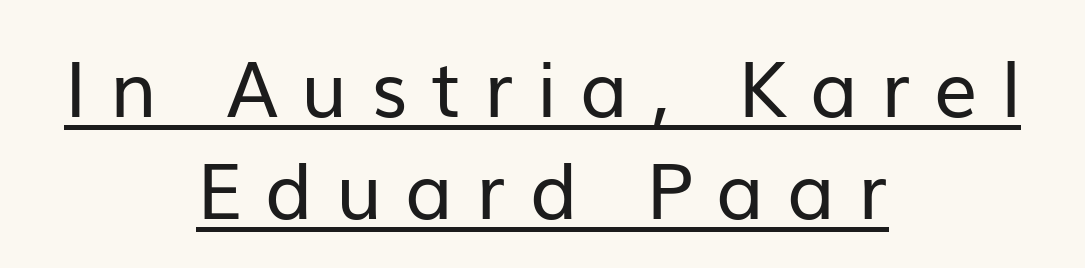
The image shows 77 px regular-weight sans-serif type, upright; set centered, normal line spacing (1.32x), unusually wide letter spacing (+0.3 em), underlined; low stroke contrast and a medium x-height.
